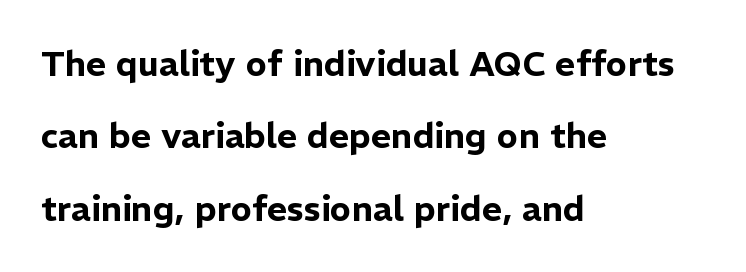
{"serif": "no", "italic": "no", "width": "normal", "stroke_contrast": "low", "x_height": "medium", "monospaced": "no", "underline": "no", "align": "left", "line_spacing": "loose", "line_spacing_ratio": 2.07, "letter_spacing": "normal", "letter_spacing_em": 0.0, "glyph_px": 35}
